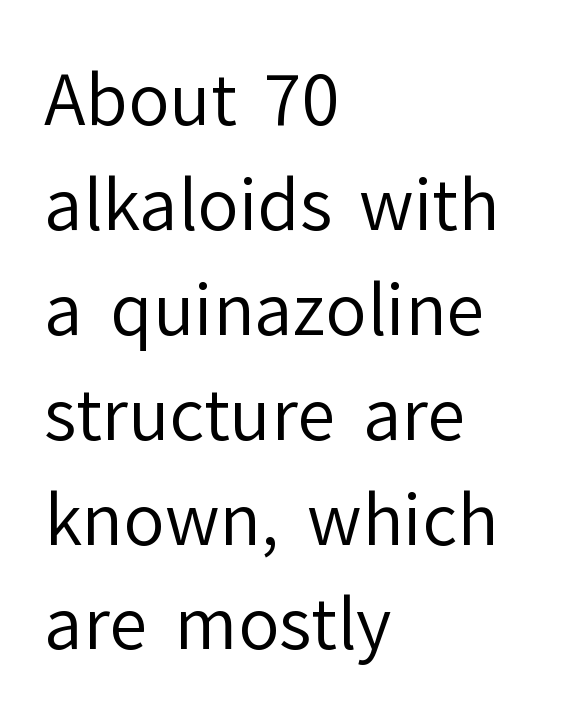
Typeset ragged right — the left edge is the straight one. A typesetter would call this proportional, since set widths differ per character. Do the letters lean? They stand straight. The words here are not underlined. These glyphs show unthickened strokes, regular width or finer.
